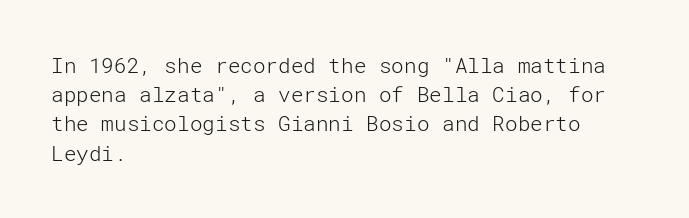
{"italic": "no", "bold": "no", "underline": "no", "align": "left", "line_spacing": "normal", "line_spacing_ratio": 1.39, "letter_spacing": "normal", "letter_spacing_em": 0.0, "glyph_px": 21}
